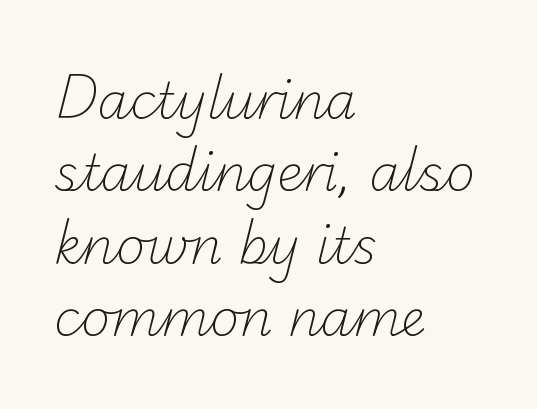
The letters advance in unequal steps, a hallmark of proportional type. Baseline-to-baseline distance is the conventional proportion of letter height. Each stroke keeps to a modest, everyday thickness or less. Each row of text sits above clean, open space. Teacher's note: observe the even left margin — that is flush-left alignment.
